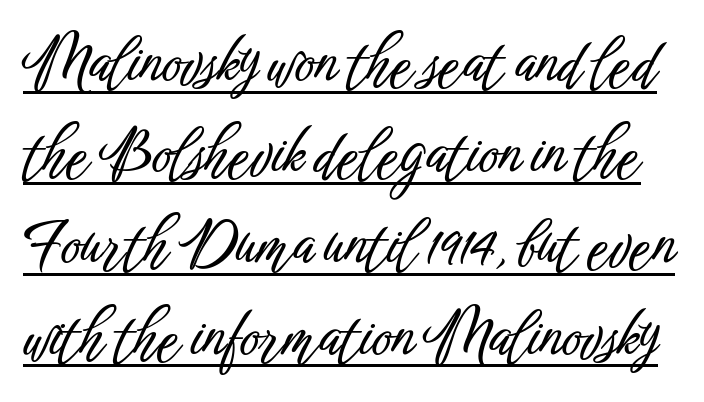
The image shows 60 px condensed sans-serif type; set normal line spacing (1.52x), normal letter spacing, underlined; low stroke contrast and a medium x-height.
